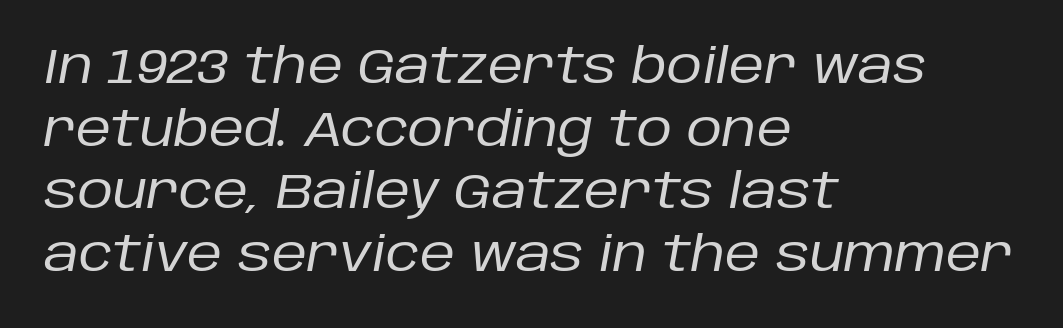
Q: Is the text bold? A: No.
Q: Is the text italic (slanted)? A: Yes, it leans right by about 10 degrees.
Q: Is the text underlined? A: No.
Q: How is the paragraph aligned? A: Left-aligned.
Q: Is the spacing between letters normal or unusually wide? A: Normal.
Q: Is the spacing between lines tight, normal or loose? A: Normal.
Q: Width (condensed, normal, or wide)? A: Normal.
Q: Stroke contrast? A: Low.
Q: x-height? A: Large.
Q: Monospaced? A: No.
